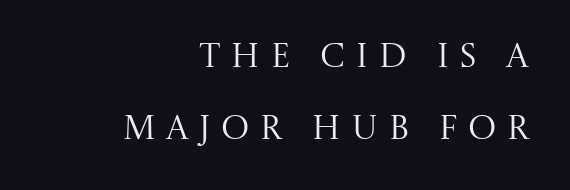
The letters stand upright; this is a roman face. The passage shown is typed in a proportional face where columns would drift. The strokes carry an ordinary text weight at most. The lines are spread far apart with generous leading. Each word looks stretched out because of the extra space between its letters. Notice how the passage keeps a crisp vertical edge on the right only.
